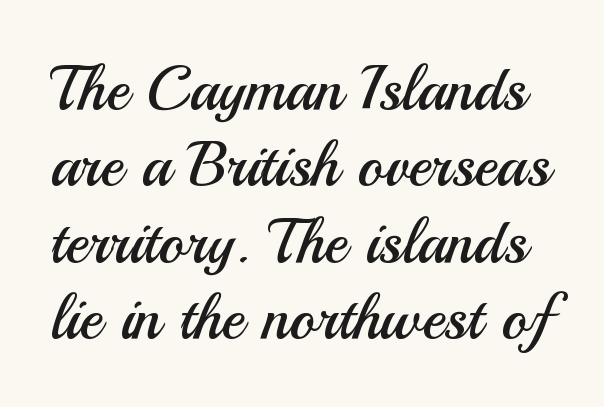
{"serif": "no", "bold": "no", "weight": "regular", "width": "normal", "stroke_contrast": "medium", "x_height": "small", "monospaced": "no", "underline": "no", "line_spacing_ratio": 1.23, "letter_spacing": "normal", "letter_spacing_em": 0.0, "glyph_px": 62}
